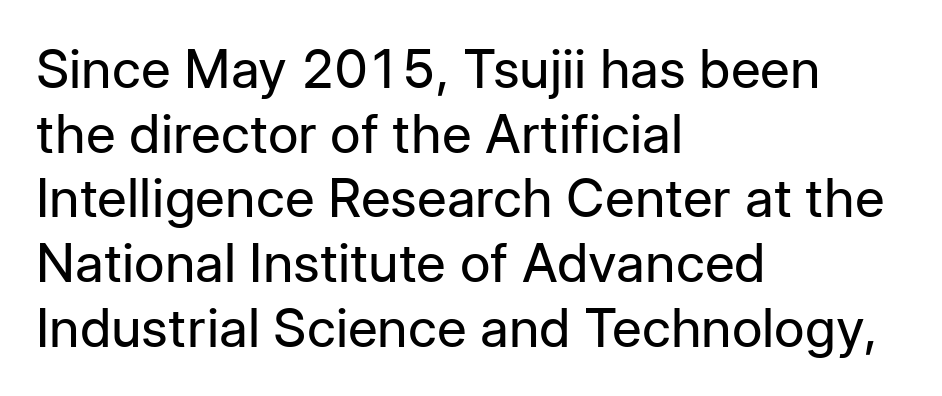
The image shows 53 px regular-weight sans-serif type, upright; set left-aligned, line spacing 1.22x, normal letter spacing, not underlined; low stroke contrast and a medium x-height.
